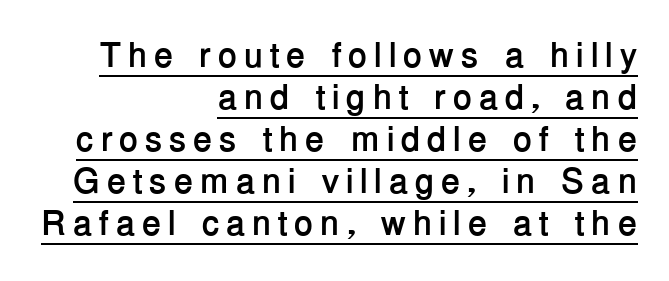
{"serif": "no", "italic": "no", "bold": "yes", "weight": "semibold", "width": "normal", "stroke_contrast": "low", "x_height": "medium", "monospaced": "no", "underline": "yes", "align": "right", "line_spacing_ratio": 1.2, "glyph_px": 35}
